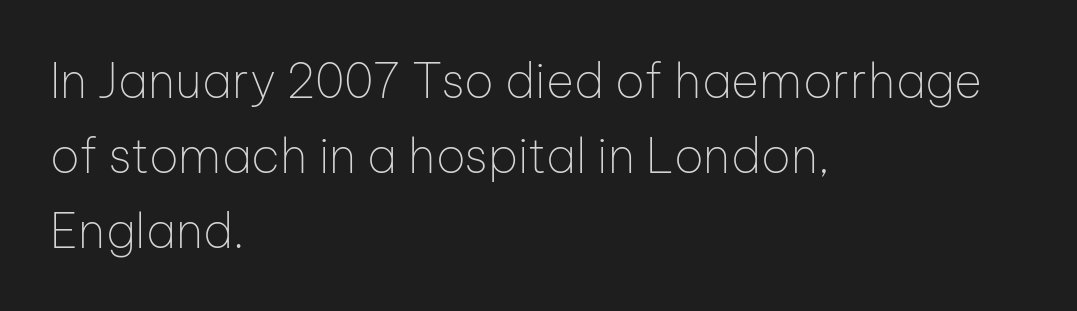
The image shows 48 px thin sans-serif type, upright; set left-aligned, normal line spacing (1.56x), normal letter spacing, not underlined; low stroke contrast and a medium x-height.
